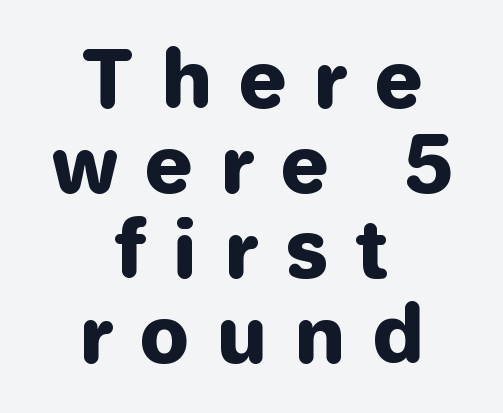
The image shows 78 px sans-serif type, upright; set centered, tight line spacing (1.09x), unusually wide letter spacing (+0.37 em), not underlined; low stroke contrast and a medium x-height.
